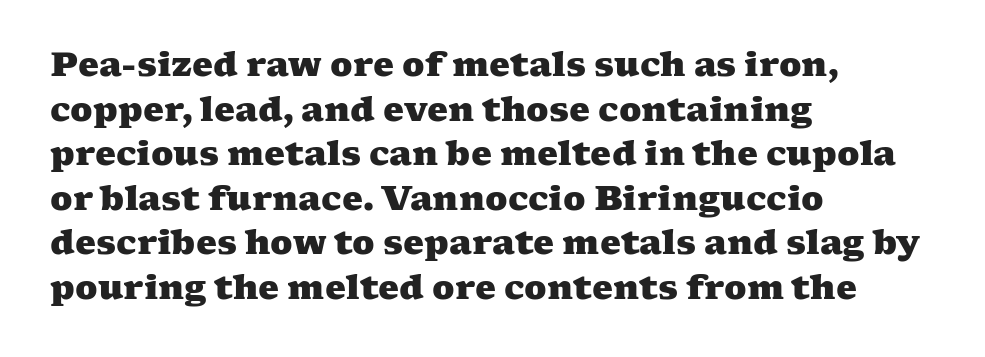
{"serif": "yes", "bold": "yes", "weight": "heavy", "width": "wide", "stroke_contrast": "medium", "x_height": "medium", "monospaced": "no", "underline": "no", "align": "left", "line_spacing": "normal", "line_spacing_ratio": 1.35, "letter_spacing": "normal", "letter_spacing_em": 0.0, "glyph_px": 33}
